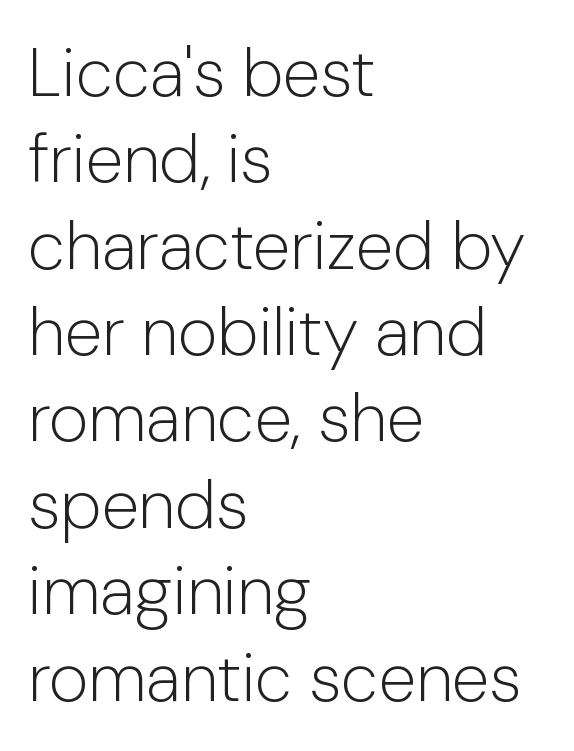
{"serif": "no", "italic": "no", "bold": "no", "weight": "light", "width": "normal", "stroke_contrast": "low", "x_height": "medium", "monospaced": "no", "underline": "no", "align": "left", "line_spacing": "normal", "line_spacing_ratio": 1.27, "letter_spacing": "normal", "letter_spacing_em": 0.0, "glyph_px": 68}
